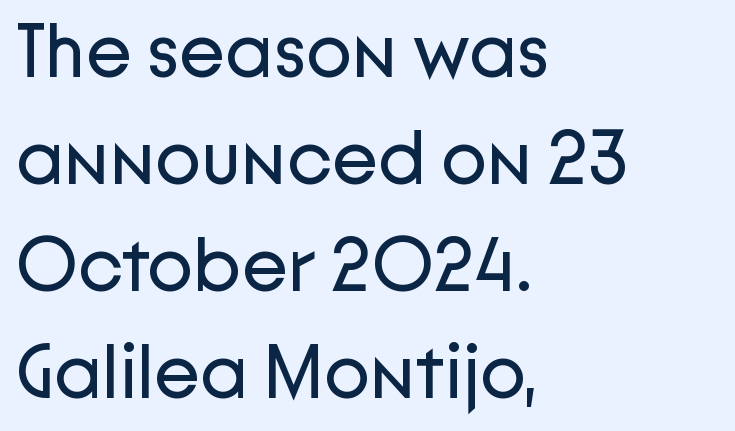
{"serif": "no", "italic": "no", "bold": "no", "weight": "regular", "width": "normal", "stroke_contrast": "low", "x_height": "medium", "monospaced": "no", "underline": "no", "align": "left", "line_spacing": "normal", "line_spacing_ratio": 1.41, "letter_spacing": "normal", "letter_spacing_em": 0.0, "glyph_px": 76}
